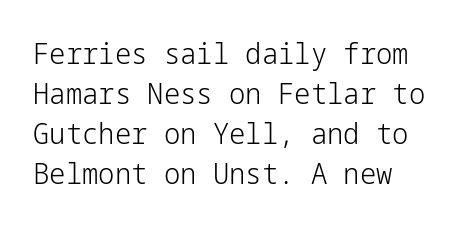
The rag falls on the right side of this text block. Grotesque or geometric, the face here clearly has no serifs. The lines sit at an ordinary, default distance from one another. Here the glyphs are tracked normally, forming tight word shapes. Is there any slant? The stems are plumb. Stroke thickness stays within the range of a standard reading face or lighter.
